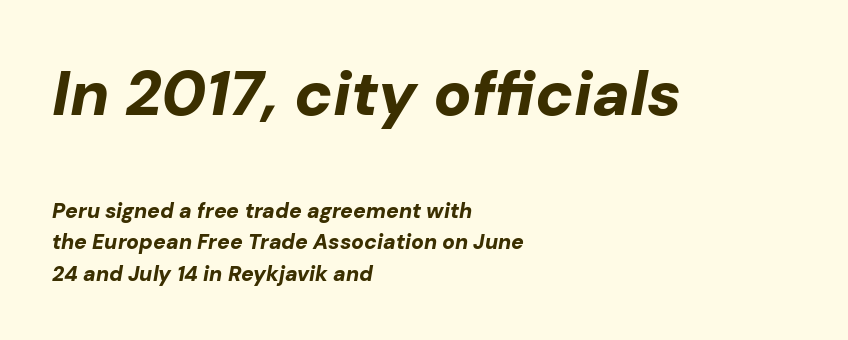
The image shows 63 px bold type, italic (leaning right); set left-aligned, normal line spacing (1.5x), normal letter spacing, not underlined; the first (top) block is 3.0x larger; low stroke contrast and a medium x-height.
